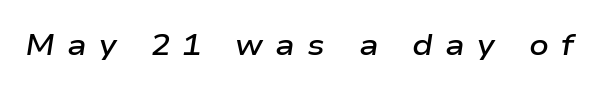
Q: Is the text bold? A: Semi-bold.
Q: Is the text italic (slanted)? A: Yes, it leans right by about 9 degrees.
Q: Is the text underlined? A: No.
Q: Is the spacing between letters normal or unusually wide? A: Unusually wide.
Q: Width (condensed, normal, or wide)? A: Wide.
Q: Stroke contrast? A: Low.
Q: x-height? A: Medium.
Q: Monospaced? A: No.
